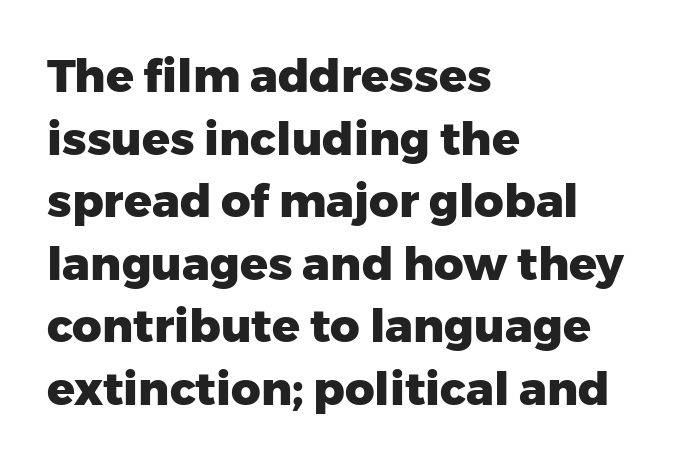
Q: Is the text bold? A: Yes.
Q: Is the text italic (slanted)? A: No, it is upright.
Q: Is the typeface a serif or a sans-serif typeface? A: Sans-serif.
Q: Is the text underlined? A: No.
Q: How is the paragraph aligned? A: Left-aligned.
Q: Is the spacing between letters normal or unusually wide? A: Normal.
Q: Is the spacing between lines tight, normal or loose? A: Normal.
Q: Width (condensed, normal, or wide)? A: Normal.
Q: Stroke contrast? A: Low.
Q: x-height? A: Medium.
Q: Monospaced? A: No.
